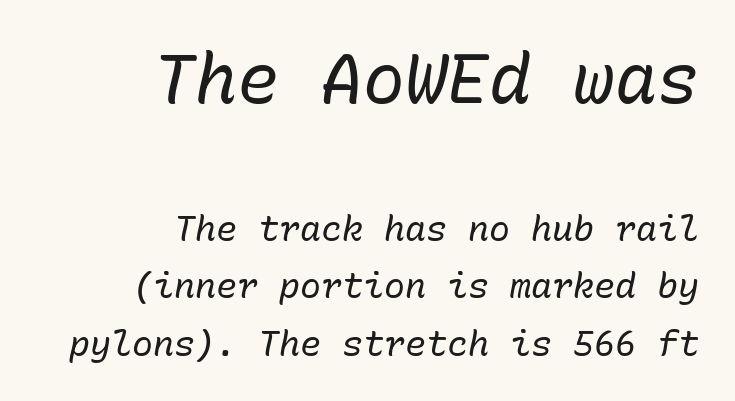
The image shows 70 px regular-weight type, italic (leaning right), monospaced; set right-aligned, normal line spacing (1.64x), normal letter spacing, not underlined; the first (top) block is 2.0x larger; low stroke contrast and a medium x-height.
